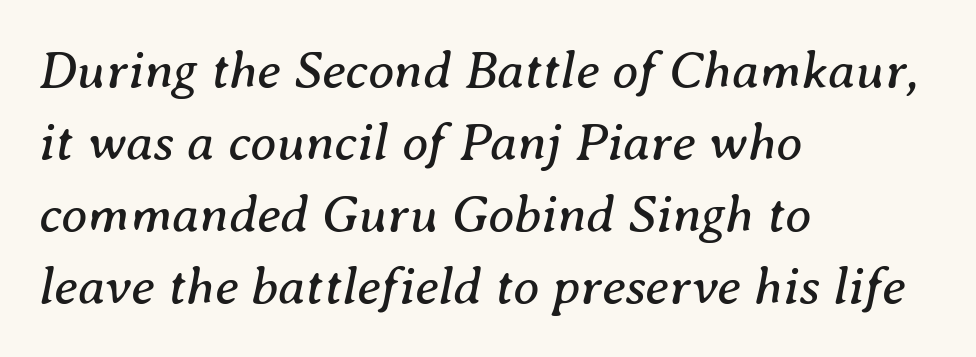
Tracking here is standard; glyphs follow each other at the usual distance. The typography opts for an oblique posture over an upright one. The area under the type is left untouched. The font sits on the lighter half of the weight spectrum, regular included. The glyphs in this specimen are seriffed.
